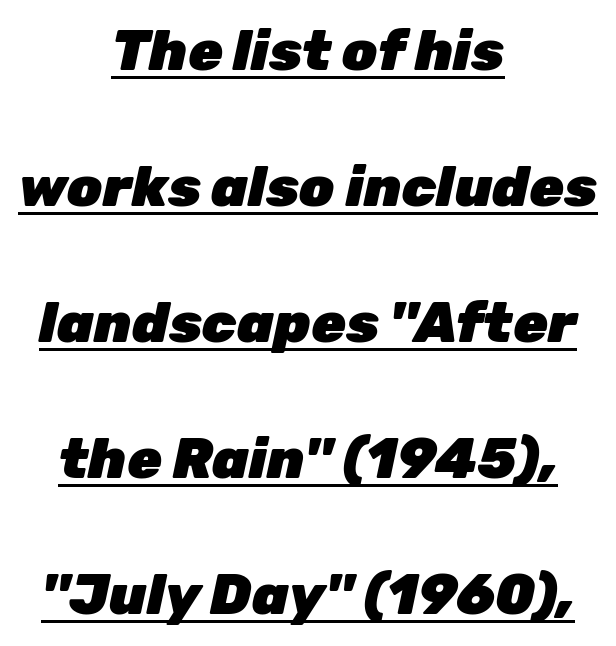
Typeset on center — no edge is straight. Tracking value appears to be zero — textbook default spacing. Looks like regular typesetting: each glyph gets only the width it needs. You could fit nearly another row in the gap between these rows.
